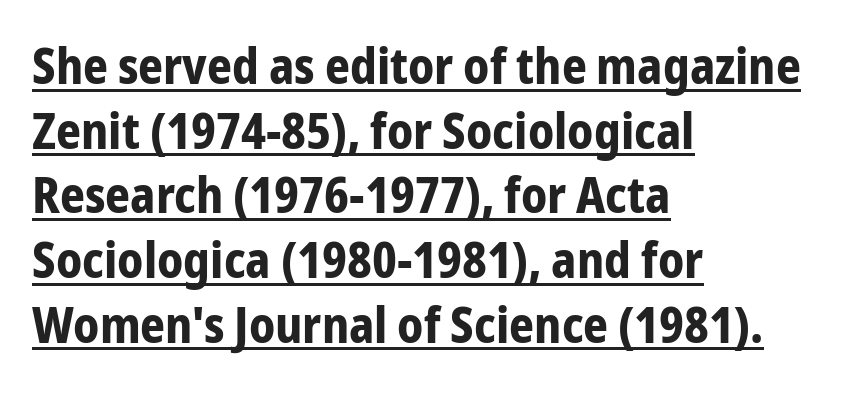
How heavy is the stroke? Heavy — this is a bold. Spacing verdict: proportional, widths tailored to each character. Unlike italic type, these characters show no tilt at all. In CSS terms this would be text-align: left. The letterforms sit shoulder to shoulder at normal distance. Underline: present.
